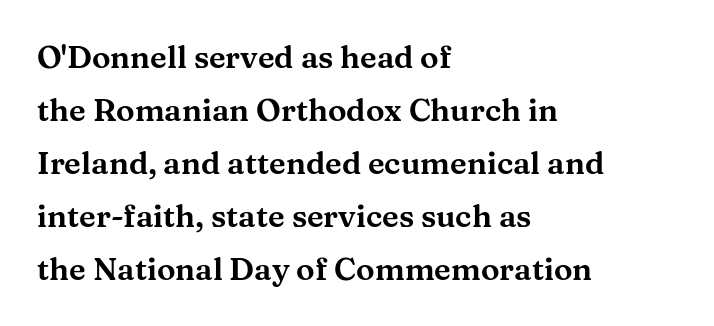
The type sits square on the baseline with zero lean. Spacing verdict: proportional, widths tailored to each character. The passage shown has conventional tracking throughout. Descender tails drop into unmarked territory. Caption: multi-line text, flush left, ragged right.
